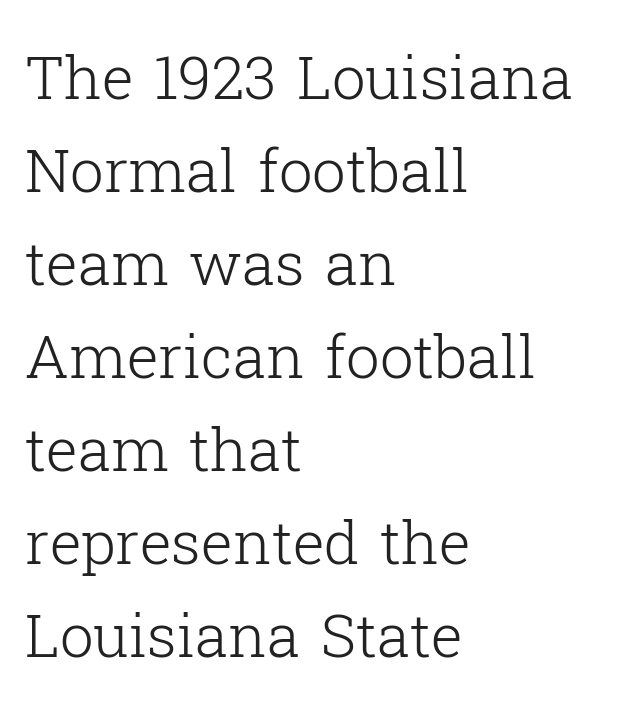
{"serif": "yes", "italic": "no", "bold": "no", "weight": "light", "width": "normal", "stroke_contrast": "low", "x_height": "medium", "monospaced": "no", "underline": "no", "align": "left", "line_spacing": "normal", "line_spacing_ratio": 1.55, "letter_spacing": "normal", "letter_spacing_em": 0.0, "glyph_px": 60}
